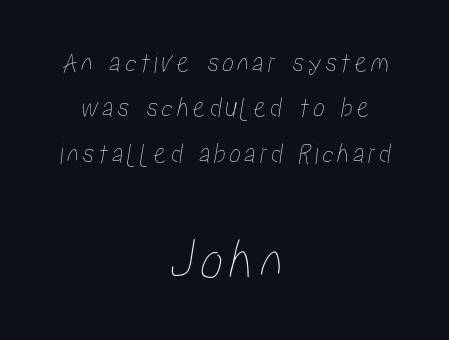
The image shows 59 px condensed type; set centered, normal line spacing (1.51x), not underlined; the second (bottom) block is 1.97x larger; low stroke contrast and a medium x-height.
